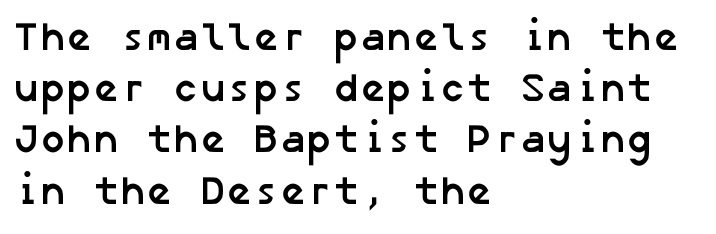
Q: Is the text bold? A: Yes.
Q: Is the typeface a serif or a sans-serif typeface? A: Sans-serif.
Q: Is the text underlined? A: No.
Q: How is the paragraph aligned? A: Left-aligned.
Q: Is the spacing between letters normal or unusually wide? A: Normal.
Q: Is the spacing between lines tight, normal or loose? A: Normal.
Q: Width (condensed, normal, or wide)? A: Normal.
Q: Stroke contrast? A: Low.
Q: x-height? A: Medium.
